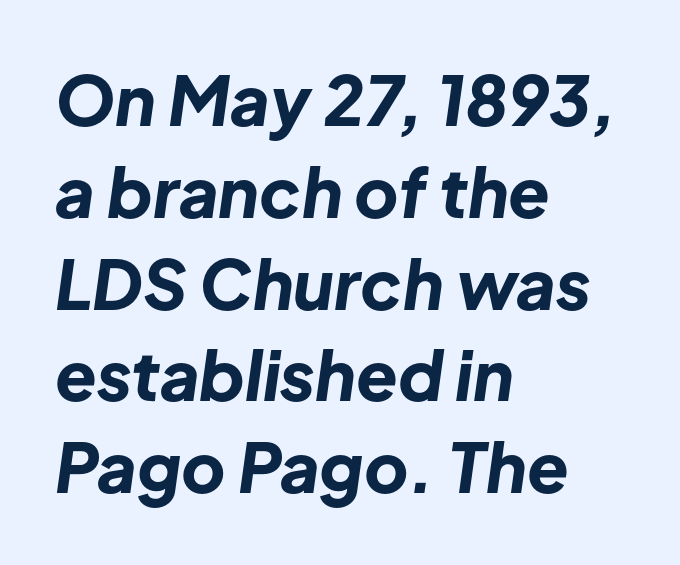
The image shows 68 px bold type, italic (leaning right); set left-aligned, normal line spacing (1.35x), normal letter spacing, not underlined; low stroke contrast and a medium x-height.
